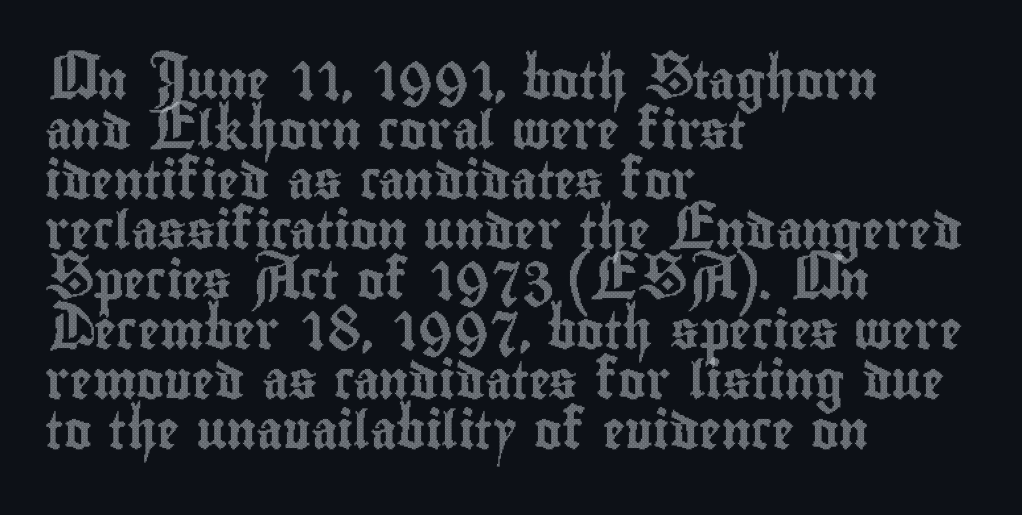
Q: Is the text italic (slanted)? A: No, it is upright.
Q: Is the text underlined? A: No.
Q: How is the paragraph aligned? A: Left-aligned.
Q: Is the spacing between letters normal or unusually wide? A: Normal.
Q: Is the spacing between lines tight, normal or loose? A: Normal.
Q: Width (condensed, normal, or wide)? A: Condensed.
Q: x-height? A: Small.
Q: Monospaced? A: No.
